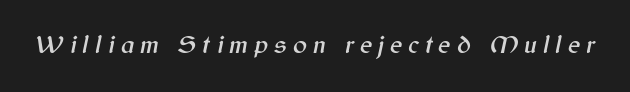
The image shows 26 px text type, italic (leaning right); set unusually wide letter spacing (+0.23 em), not underlined.
